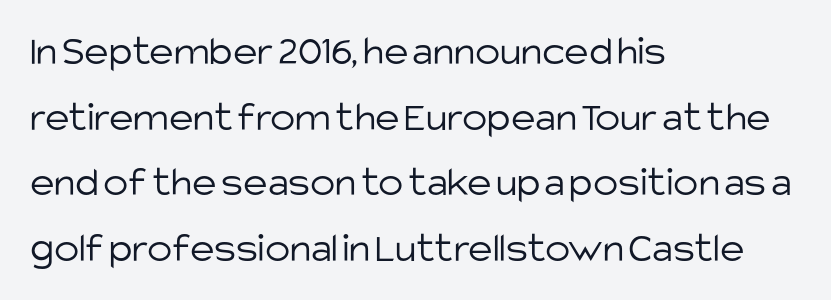
The image shows 42 px light sans-serif type, upright; set left-aligned, normal line spacing (1.56x), normal letter spacing, not underlined; low stroke contrast and a large x-height.
